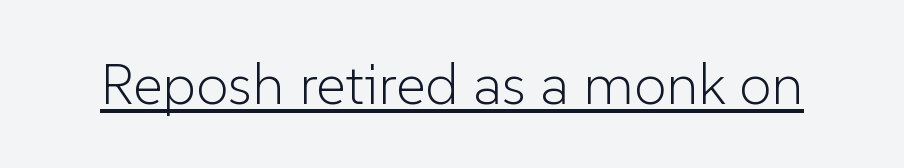
The image shows 58 px light sans-serif type, upright; set normal letter spacing, underlined; low stroke contrast and a medium x-height.
